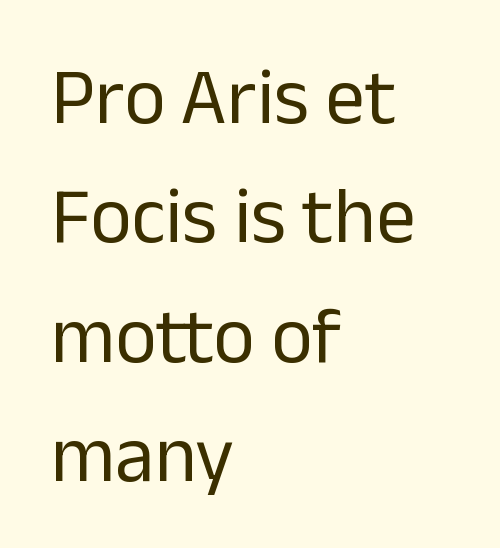
The image shows 79 px regular-weight sans-serif type, upright; set left-aligned, normal line spacing (1.51x), normal letter spacing, not underlined; low stroke contrast and a medium x-height.
